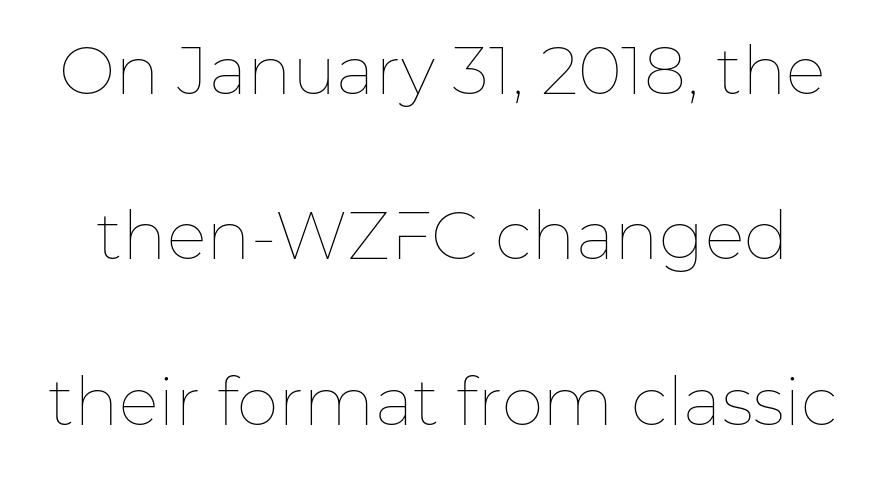
The image shows 67 px thin type, upright; set loose line spacing (2.47x), normal letter spacing, not underlined; low stroke contrast and a medium x-height.
